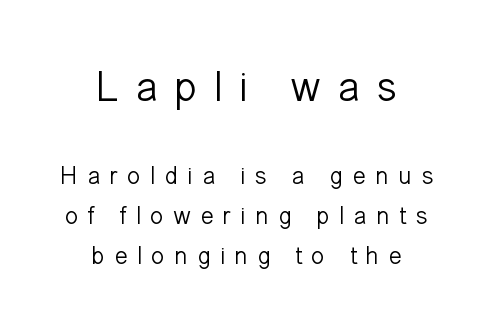
Q: Is the text bold? A: No.
Q: Is the text italic (slanted)? A: No, it is upright.
Q: Is the typeface a serif or a sans-serif typeface? A: Sans-serif.
Q: Is the text underlined? A: No.
Q: How is the paragraph aligned? A: Centered.
Q: Is the spacing between letters normal or unusually wide? A: Unusually wide.
Q: Is the spacing between lines tight, normal or loose? A: Normal.
Q: Which block of text is set in a larger size, the first (top) or the second (bottom)? A: The first (top) one.
Q: Width (condensed, normal, or wide)? A: Normal.
Q: Stroke contrast? A: Low.
Q: x-height? A: Medium.
Q: Monospaced? A: No.
